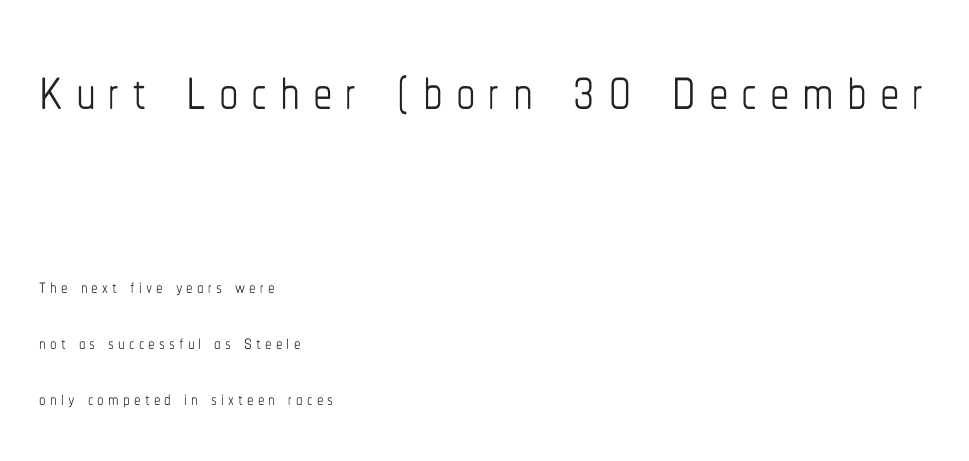
This sample trades compactness for vertical openness between lines. The text block is weighted toward the left margin, trailing off unevenly rightward. Anything drawn beneath the words? Only blank space. The typesetting does not lean heavy: it is not bold. Italic: no, the glyphs are upright roman. Each letter keeps its own natural width here, so spacing adapts to shape.
